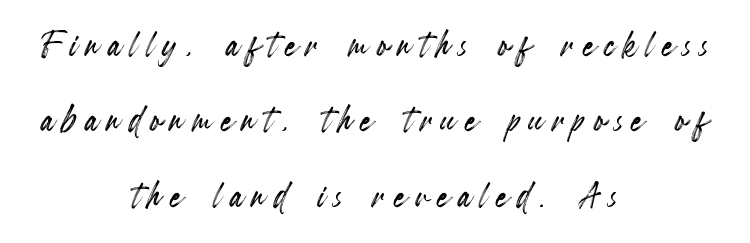
Q: Is the text italic (slanted)? A: Yes.
Q: Is the text underlined? A: No.
Q: How is the paragraph aligned? A: Centered.
Q: Is the spacing between lines tight, normal or loose? A: Normal.
Q: Width (condensed, normal, or wide)? A: Condensed.
Q: x-height? A: Small.
Q: Monospaced? A: No.
